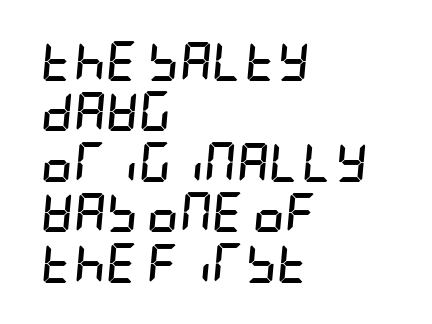
The image shows 40 px semibold, condensed type, italic (leaning right); set left-aligned, normal line spacing (1.26x), normal letter spacing, not underlined; low stroke contrast and a large x-height.
